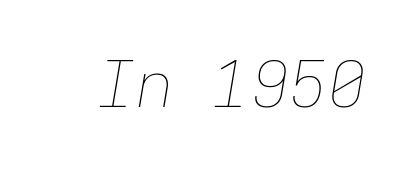
The face used here is monospaced, like something from a code editor. The typeface has the unassuming heft of standard copy or less. The typography opts for an oblique posture over an upright one. Honestly, the letter spacing is just normal — you wouldn't notice it.
